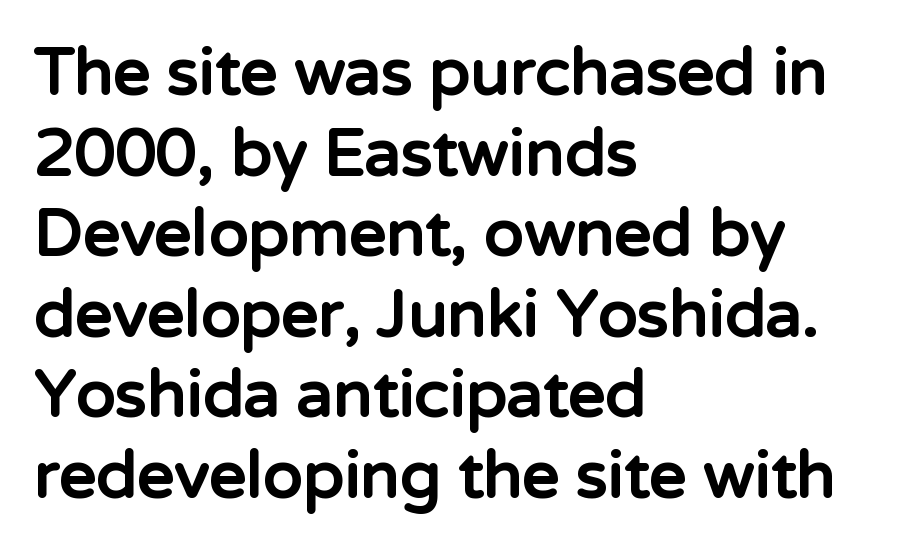
The image shows 65 px bold sans-serif type, upright; set left-aligned, line spacing 1.24x, normal letter spacing, not underlined; low stroke contrast and a medium x-height.
